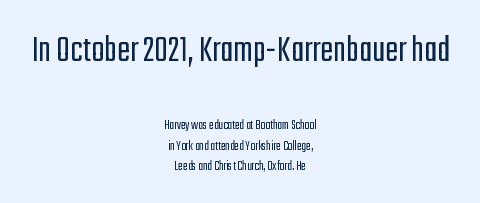
Size contrast runs from large at the top to small at the bottom. Which margin do the lines hug? Neither — every line sits in the middle. Is there much room between lines? A standard amount, neither cramped nor airy. Each row of text sits above clean, open space. Do the letters lean? They stand straight. The typeface chosen for these lines omits serifs.
